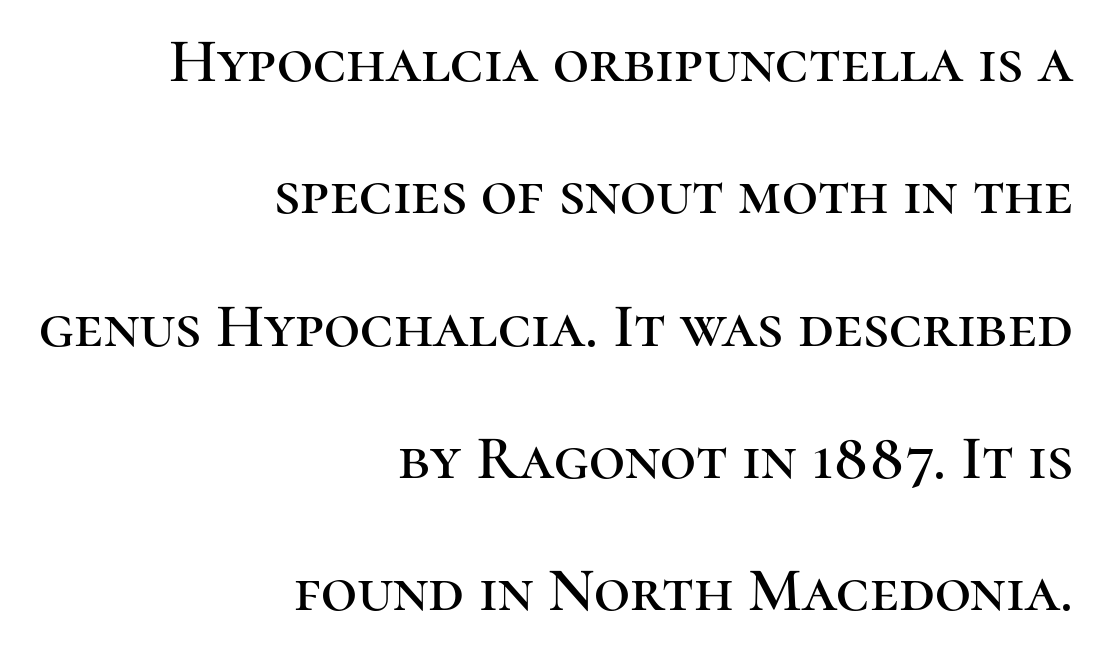
Q: Is the text italic (slanted)? A: No, it is upright.
Q: Is the typeface a serif or a sans-serif typeface? A: Serif.
Q: Is the text underlined? A: No.
Q: How is the paragraph aligned? A: Right-aligned.
Q: Is the spacing between letters normal or unusually wide? A: Normal.
Q: Is the spacing between lines tight, normal or loose? A: Loose.
Q: Width (condensed, normal, or wide)? A: Normal.
Q: Stroke contrast? A: High.
Q: x-height? A: Medium.
Q: Monospaced? A: No.
